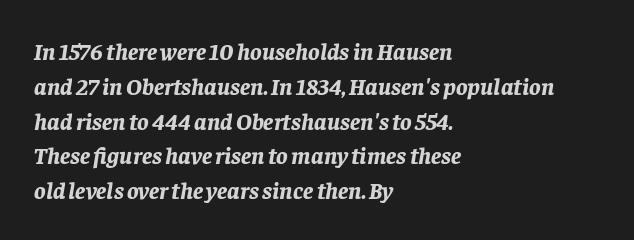
{"italic": "yes", "lean": "right", "slant_degrees": 8, "bold": "yes", "underline": "no", "align": "left", "line_spacing": "normal", "line_spacing_ratio": 1.45, "letter_spacing": "normal", "letter_spacing_em": 0.0, "glyph_px": 24}
